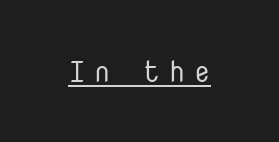
A typesetter would call this monospace, since all characters share one set width. The face used here is a sans, in the tradition of grotesques and geometrics. A baseline rule has been typeset under these characters. Short note: letters widely spaced.
